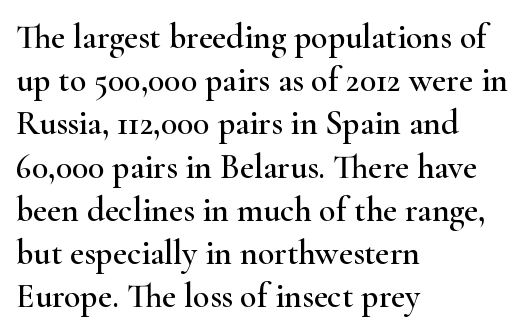
The image shows 34 px wide serif type, upright; set left-aligned, normal line spacing (1.27x), normal letter spacing, not underlined; high stroke contrast and a small x-height.
